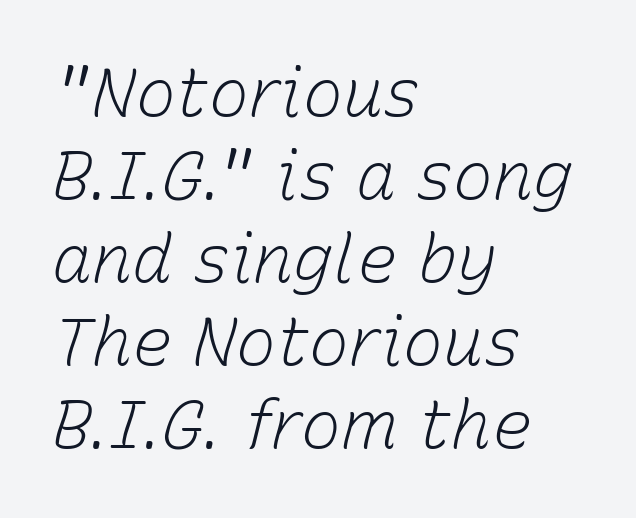
Q: Is the text bold? A: No.
Q: Is the text italic (slanted)? A: Yes, it leans right by about 15 degrees.
Q: Is the text underlined? A: No.
Q: How is the paragraph aligned? A: Left-aligned.
Q: Is the spacing between letters normal or unusually wide? A: Normal.
Q: Width (condensed, normal, or wide)? A: Normal.
Q: Stroke contrast? A: Low.
Q: x-height? A: Medium.
Q: Monospaced? A: No.
